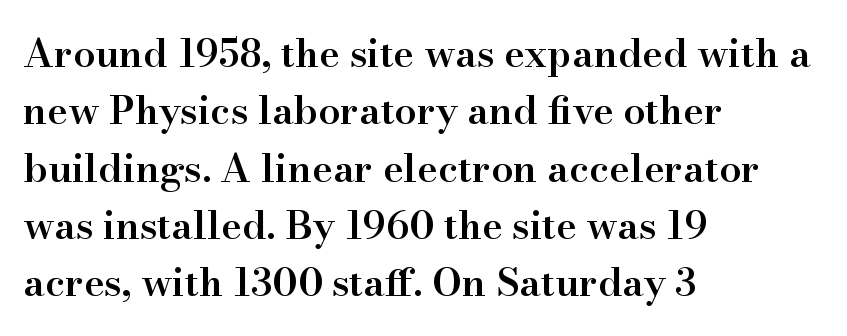
Q: Is the text bold? A: Semi-bold.
Q: Is the text italic (slanted)? A: No, it is upright.
Q: Is the typeface a serif or a sans-serif typeface? A: Serif.
Q: Is the text underlined? A: No.
Q: How is the paragraph aligned? A: Left-aligned.
Q: Is the spacing between letters normal or unusually wide? A: Normal.
Q: Is the spacing between lines tight, normal or loose? A: Normal.
Q: Width (condensed, normal, or wide)? A: Normal.
Q: Stroke contrast? A: High.
Q: x-height? A: Small.
Q: Monospaced? A: No.
